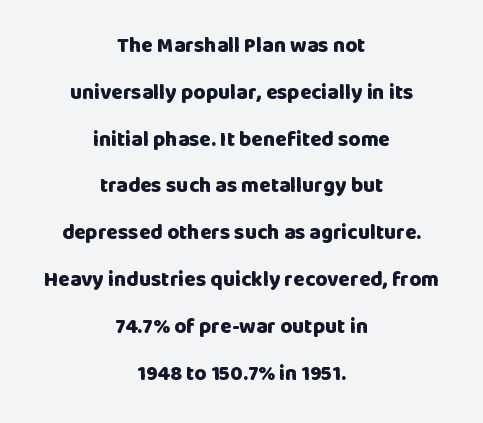
Does the copy run flush right? No — it is centered line by line. The glyphs are unaccompanied by any horizontal stroke below them. Is there any slant? The stems are plumb. A full-strength bold gives these letters their thick strokes. Notice the wide empty band between every row — that's loose leading. These lines keep a tight, regular rhythm from letter to letter.
